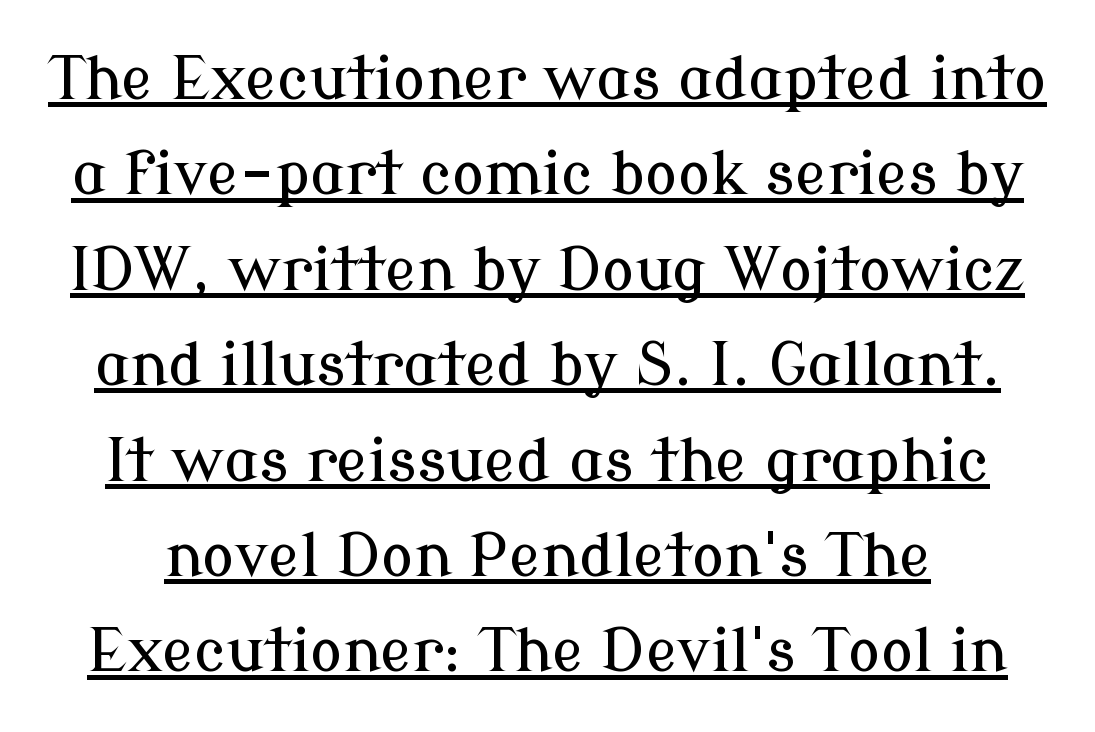
The image shows 60 px serif type, upright; set normal line spacing (1.59x), normal letter spacing, underlined; low stroke contrast and a medium x-height.
